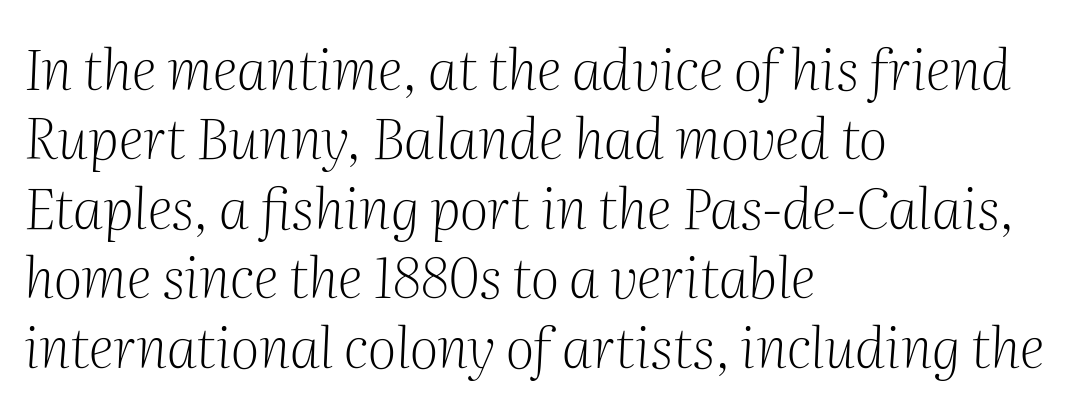
What stands out about the letter spacing? Nothing — it is the standard amount. Yep, that's italic — everything's leaning. Each letter keeps its own natural width here, so spacing adapts to shape. Each stroke keeps to a modest, everyday thickness or less. These lines are set flush left with a ragged right edge.
